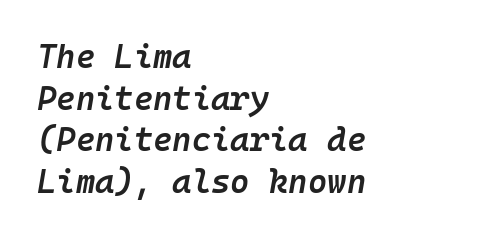
The image shows 33 px semibold type, italic (leaning right), monospaced; set left-aligned, normal line spacing (1.26x), normal letter spacing, not underlined; low stroke contrast and a medium x-height.
